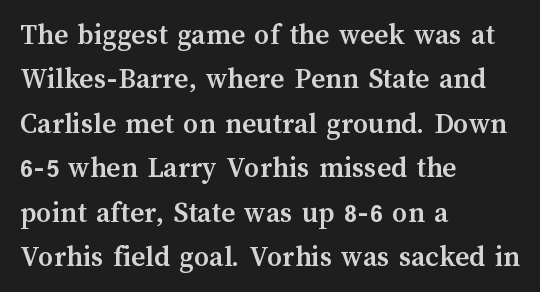
{"italic": "no", "bold": "yes", "weight": "semibold", "width": "normal", "stroke_contrast": "medium", "x_height": "medium", "monospaced": "no", "underline": "no", "align": "left", "line_spacing": "normal", "line_spacing_ratio": 1.48, "letter_spacing": "normal", "letter_spacing_em": 0.0, "glyph_px": 30}
